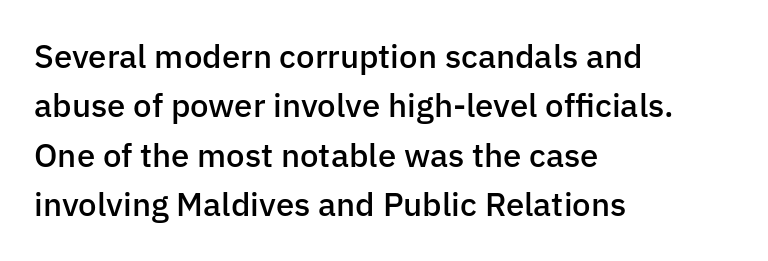
The image shows 33 px semibold sans-serif type, upright; set left-aligned, normal line spacing (1.5x), normal letter spacing, not underlined; low stroke contrast and a medium x-height.
